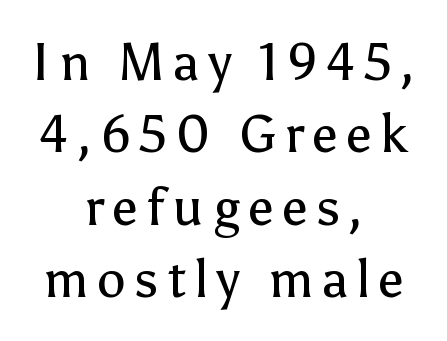
{"serif": "no", "italic": "no", "bold": "no", "weight": "regular", "width": "normal", "stroke_contrast": "low", "x_height": "medium", "monospaced": "no", "underline": "no", "align": "center", "line_spacing": "normal", "line_spacing_ratio": 1.39, "glyph_px": 52}
